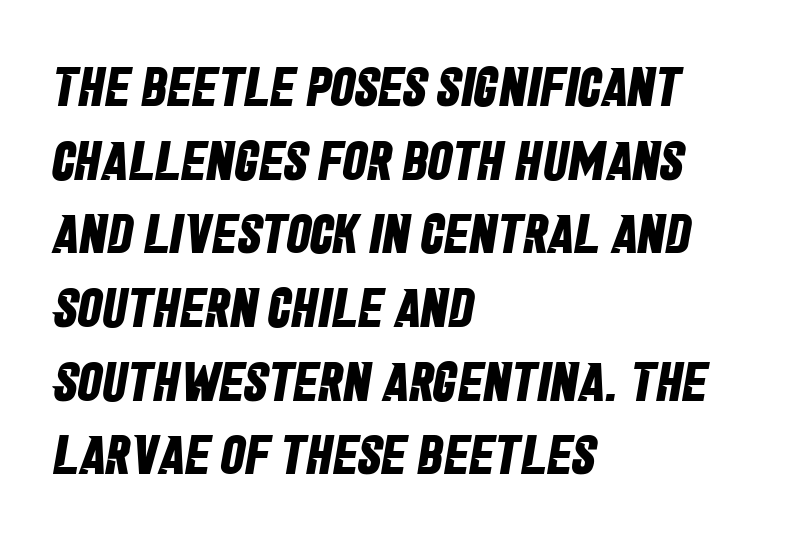
Q: Is the text bold? A: Yes.
Q: Is the typeface a serif or a sans-serif typeface? A: Sans-serif.
Q: Is the text underlined? A: No.
Q: How is the paragraph aligned? A: Left-aligned.
Q: Is the spacing between letters normal or unusually wide? A: Normal.
Q: Is the spacing between lines tight, normal or loose? A: Normal.
Q: Width (condensed, normal, or wide)? A: Condensed.
Q: Stroke contrast? A: Low.
Q: x-height? A: Large.
Q: Monospaced? A: No.
